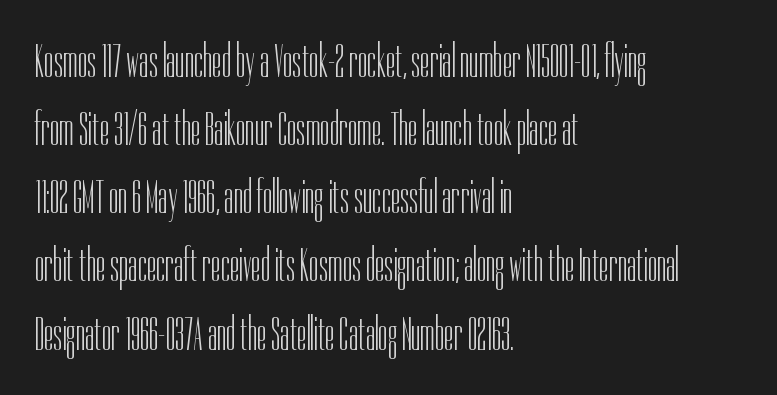
Q: Is the text bold? A: No.
Q: Is the text italic (slanted)? A: No, it is upright.
Q: Is the typeface a serif or a sans-serif typeface? A: Sans-serif.
Q: Is the text underlined? A: No.
Q: How is the paragraph aligned? A: Left-aligned.
Q: Is the spacing between letters normal or unusually wide? A: Normal.
Q: Is the spacing between lines tight, normal or loose? A: Normal.
Q: Width (condensed, normal, or wide)? A: Condensed.
Q: Stroke contrast? A: Low.
Q: x-height? A: Medium.
Q: Monospaced? A: No.
